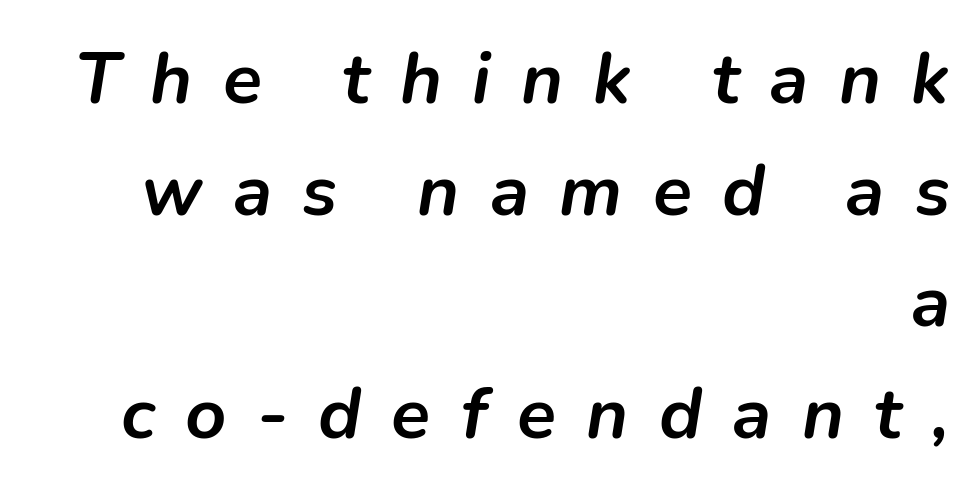
{"italic": "yes", "lean": "right", "slant_degrees": 9, "bold": "yes", "weight": "semibold", "width": "normal", "stroke_contrast": "low", "x_height": "medium", "monospaced": "no", "underline": "no", "align": "right", "line_spacing": "normal", "line_spacing_ratio": 1.55, "letter_spacing": "wide", "letter_spacing_em": 0.42, "glyph_px": 72}
